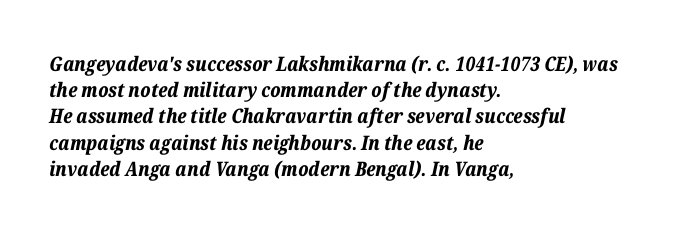
Honestly, the row spacing looks completely unremarkable. The glyphs have the mass of a bold cut. The space beneath each line is pristine and unruled. The font's italic variant was chosen for this text.
